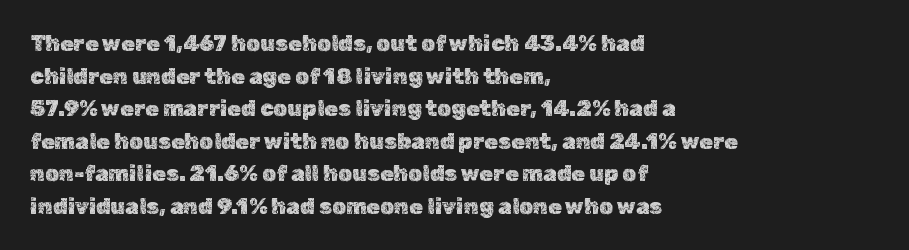
Q: Is the text italic (slanted)? A: No, it is upright.
Q: Is the text underlined? A: No.
Q: How is the paragraph aligned? A: Left-aligned.
Q: Is the spacing between letters normal or unusually wide? A: Normal.
Q: Is the spacing between lines tight, normal or loose? A: Normal.
